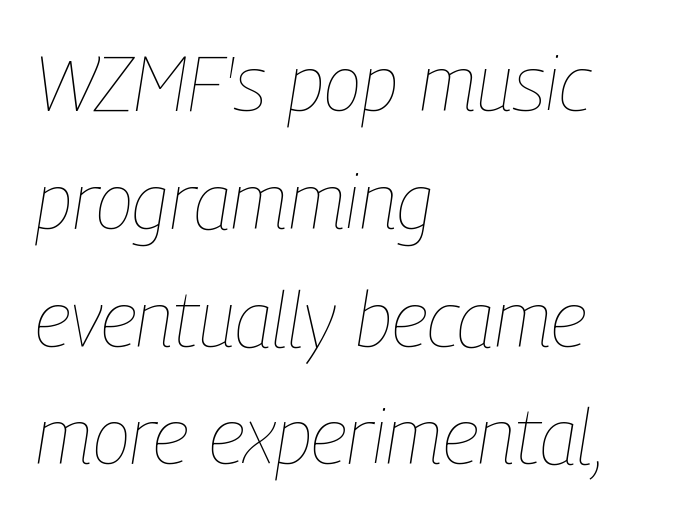
Bare-footed words on every line. The leading is moderate, giving the passage an even texture. Short and long lines alike share a common starting point at left. The passage shown is typed in a proportional face where columns would drift. Words appear dense and cohesive because spacing is normal.
